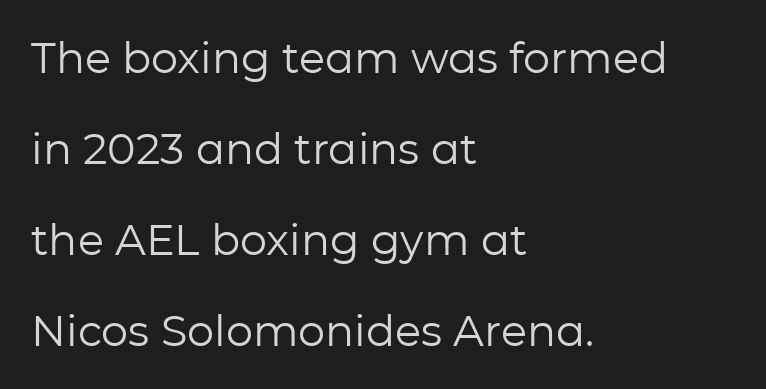
Look at the tracking — it's just the regular setting, nothing added. Notice the wide empty band between every row — that's loose leading. Stroke thickness stays within the range of a standard reading face or lighter. Spacing verdict: proportional, widths tailored to each character. This sample uses an upright cut, with every glyph sitting square on the baseline. The lines in this sample share a left origin and differ only in where they stop.
